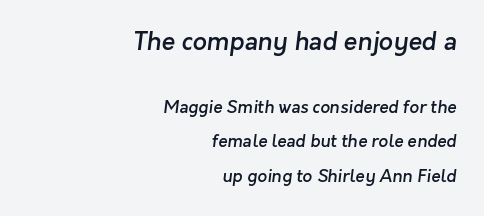
Weight check: semibold — heavier than regular, not quite bold. Reading top to bottom, the characters get smaller at the block break. Line ends are locked; line starts wander. Words appear dense and cohesive because spacing is normal. Anything drawn beneath the words? Only blank space. Interline gaps are noticeably wide in this sample.
